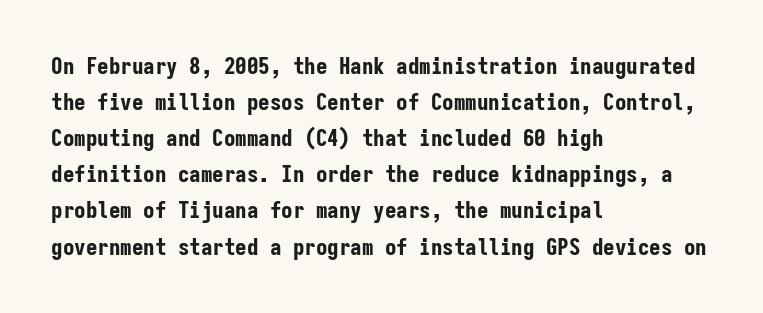
{"italic": "no", "bold": "yes", "underline": "no", "align": "left", "line_spacing": "normal", "line_spacing_ratio": 1.57, "letter_spacing": "normal", "letter_spacing_em": 0.0, "glyph_px": 23}
